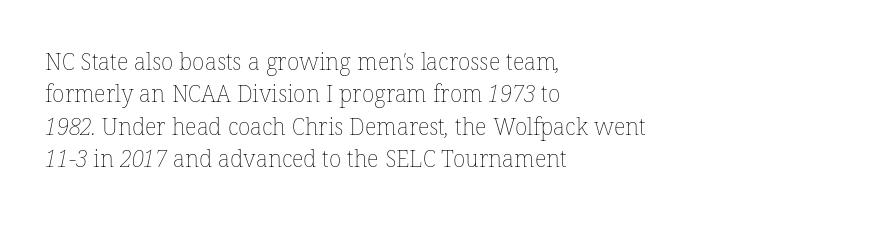
The image shows 23 px text type; set left-aligned, normal line spacing (1.41x), normal letter spacing, not underlined.
